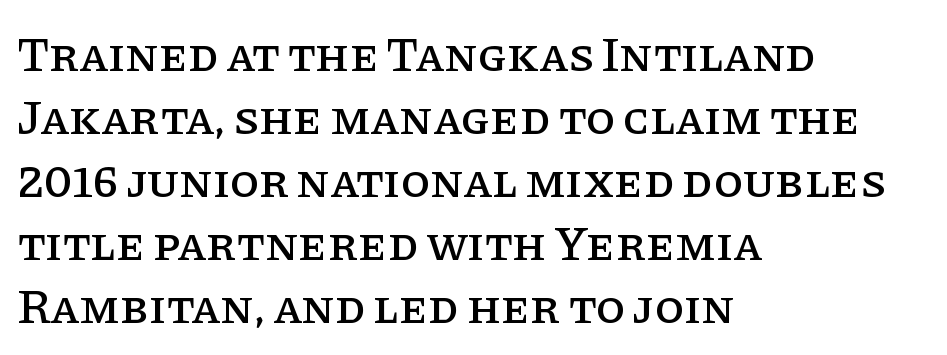
Q: Is the text italic (slanted)? A: No, it is upright.
Q: Is the typeface a serif or a sans-serif typeface? A: Serif.
Q: Is the text underlined? A: No.
Q: How is the paragraph aligned? A: Left-aligned.
Q: Is the spacing between letters normal or unusually wide? A: Normal.
Q: Is the spacing between lines tight, normal or loose? A: Normal.
Q: Width (condensed, normal, or wide)? A: Normal.
Q: Stroke contrast? A: Low.
Q: x-height? A: Large.
Q: Monospaced? A: No.
